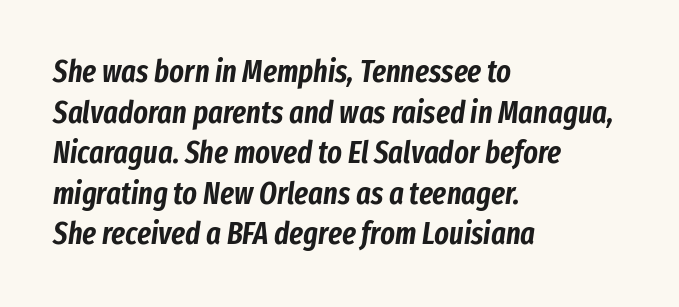
This sample is left-justified, so line endings fall wherever the words run out. The line-height multiplier appears to be the usual default. In terms of posture, this sample is oblique. Caption: standard tracking, unaltered. Each row of text sits above clean, open space.
